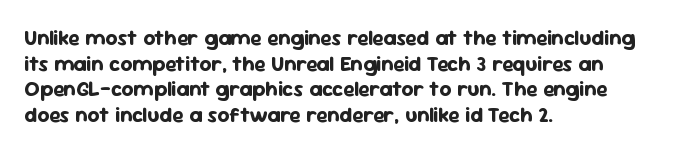
{"italic": "no", "bold": "yes", "underline": "no", "align": "left", "line_spacing_ratio": 1.22, "letter_spacing": "normal", "letter_spacing_em": 0.0, "glyph_px": 21}
